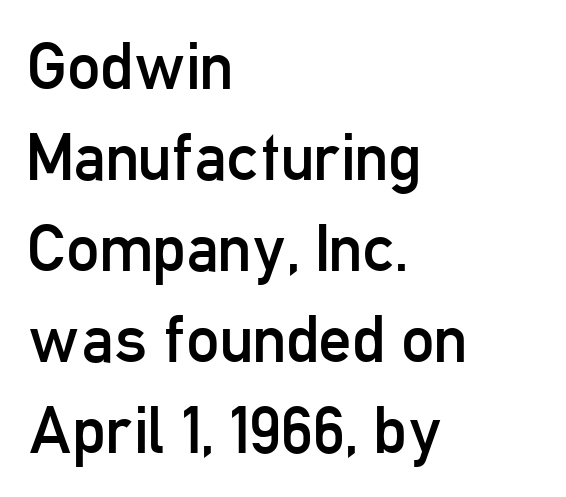
Posture: vertical. Tracking here is standard; glyphs follow each other at the usual distance. Leftover space on each line is placed entirely after the last word. Vertical stems look standard width or narrower in stroke.
